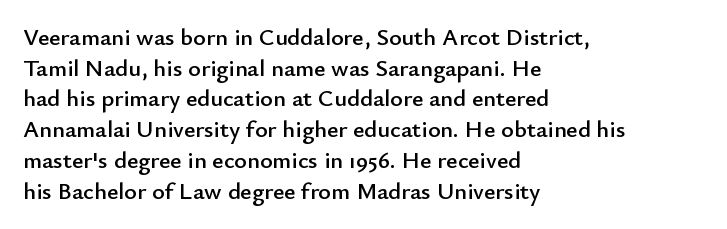
The image shows 24 px text type, upright; set left-aligned, normal line spacing (1.28x), normal letter spacing, not underlined.
